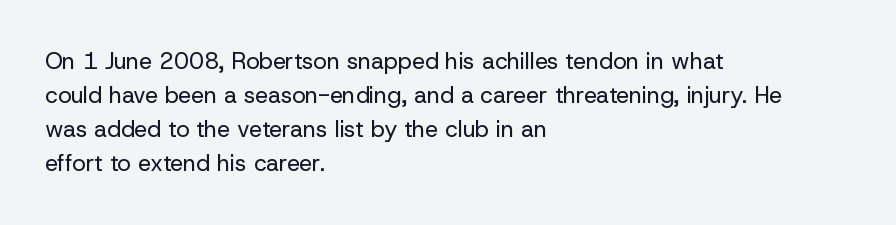
The type sits square on the baseline with zero lean. Stem width sits at or under what a default text font uses. Horizontally, the lines are justified to the leading edge only. This sample keeps an unexceptional amount of space between lines. The space beneath each line is pristine and unruled. There is no visible air inserted between adjacent glyphs.
